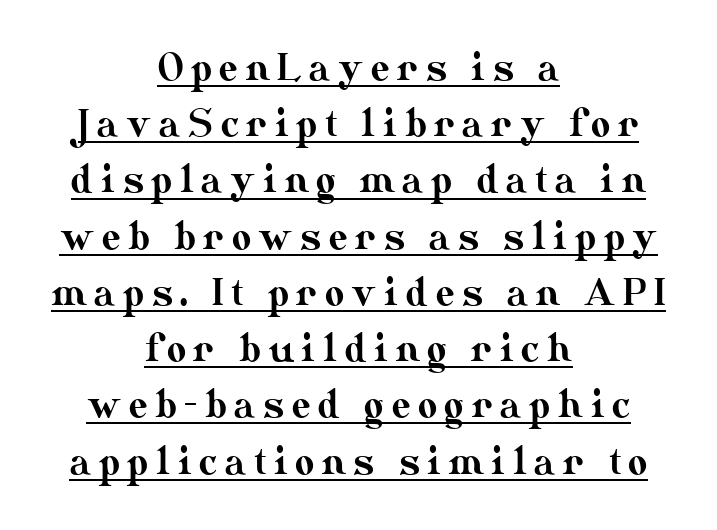
The image shows 37 px text type, upright; set centered, normal line spacing (1.52x), unusually wide letter spacing (+0.21 em), underlined; medium stroke contrast and a small x-height.
